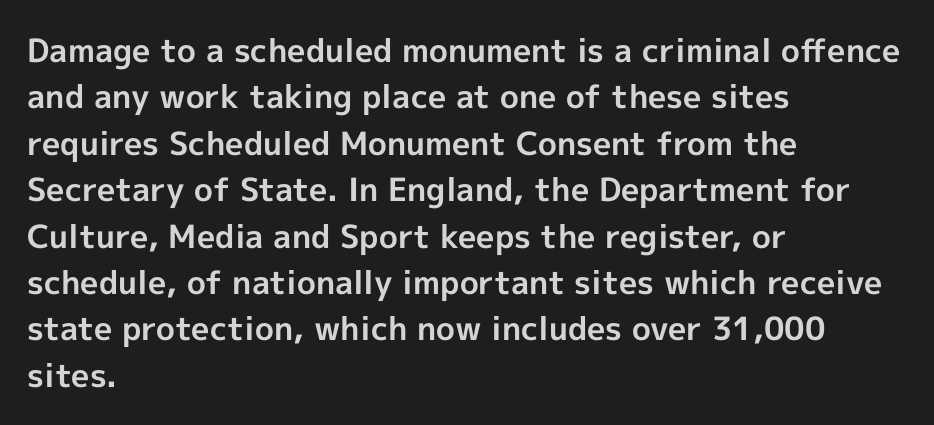
{"serif": "no", "italic": "no", "bold": "yes", "weight": "bold", "width": "normal", "x_height": "medium", "monospaced": "no", "underline": "no", "align": "left", "line_spacing": "normal", "line_spacing_ratio": 1.45, "letter_spacing": "normal", "letter_spacing_em": 0.0, "glyph_px": 32}
